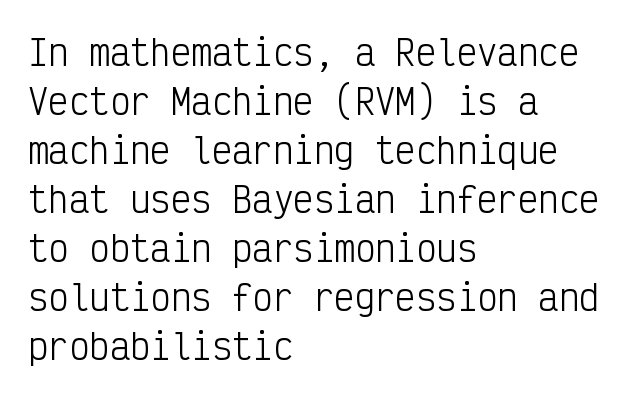
The image shows 34 px light, condensed sans-serif type, upright, monospaced; set left-aligned, normal line spacing (1.44x), normal letter spacing, not underlined; low stroke contrast and a medium x-height.
